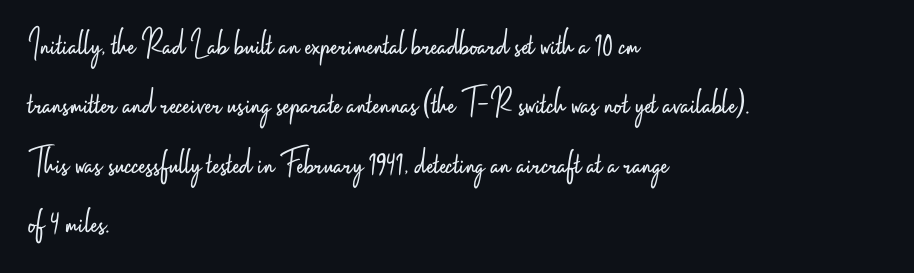
The image shows 38 px light, condensed sans-serif type; set left-aligned, normal line spacing (1.56x), normal letter spacing, not underlined; low stroke contrast and a small x-height.
